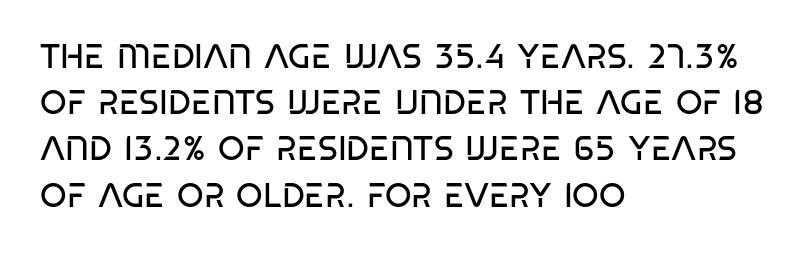
{"serif": "no", "bold": "no", "weight": "regular", "width": "condensed", "stroke_contrast": "low", "x_height": "large", "monospaced": "no", "underline": "no", "align": "left", "line_spacing": "normal", "line_spacing_ratio": 1.36, "letter_spacing": "normal", "letter_spacing_em": 0.0, "glyph_px": 34}
